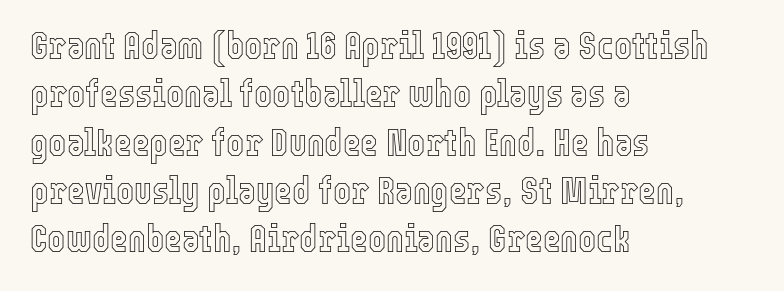
Q: Is the text italic (slanted)? A: No, it is upright.
Q: Is the text underlined? A: No.
Q: How is the paragraph aligned? A: Left-aligned.
Q: Is the spacing between letters normal or unusually wide? A: Normal.
Q: Is the spacing between lines tight, normal or loose? A: Normal.
Q: Width (condensed, normal, or wide)? A: Condensed.
Q: x-height? A: Medium.
Q: Monospaced? A: No.
